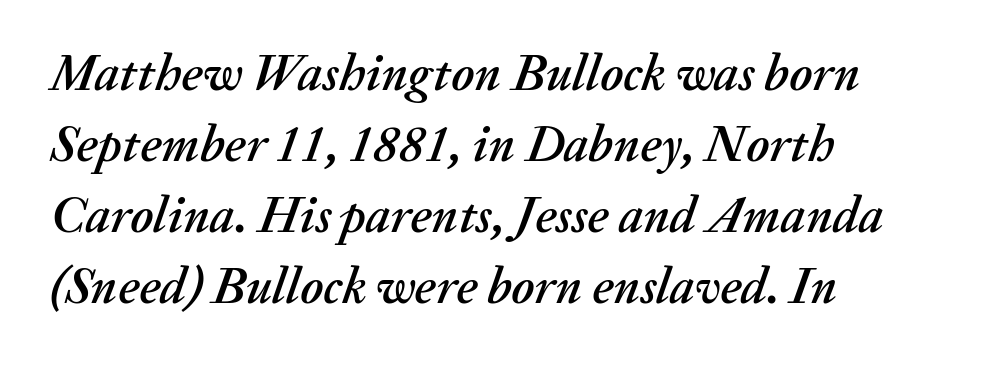
The image shows 51 px text type, italic (leaning right); set left-aligned, normal line spacing (1.39x), normal letter spacing, not underlined; medium stroke contrast and a medium x-height.
